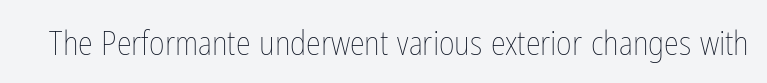
The image shows 34 px thin, condensed type, upright; set normal letter spacing, not underlined; low stroke contrast and a medium x-height.
